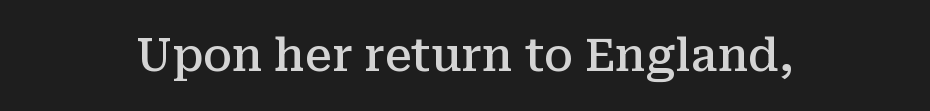
{"serif": "yes", "italic": "no", "bold": "semi", "weight": "semibold", "width": "normal", "stroke_contrast": "medium", "x_height": "medium", "monospaced": "no", "underline": "no", "letter_spacing": "normal", "letter_spacing_em": 0.0, "glyph_px": 45}
